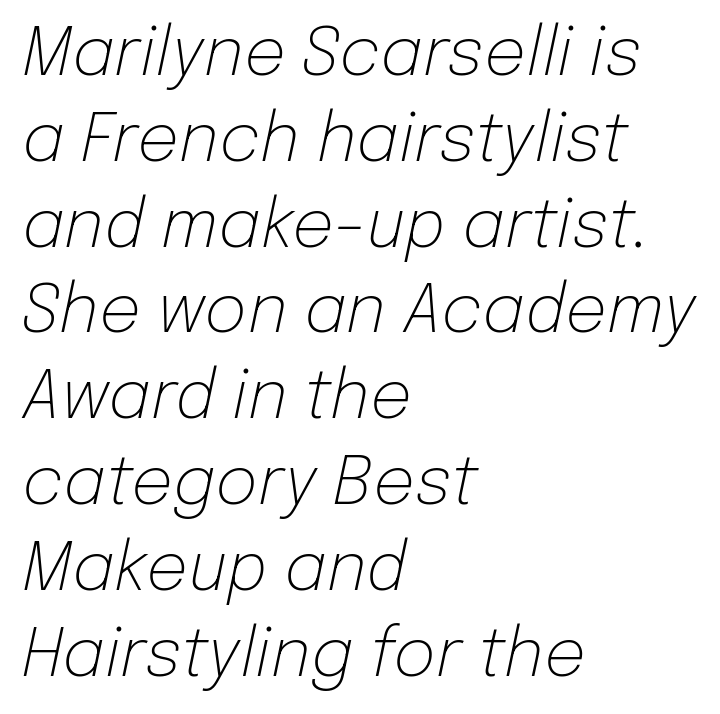
The image shows 66 px light type, italic (leaning right); set left-aligned, normal line spacing (1.3x), normal letter spacing, not underlined; low stroke contrast and a medium x-height.
